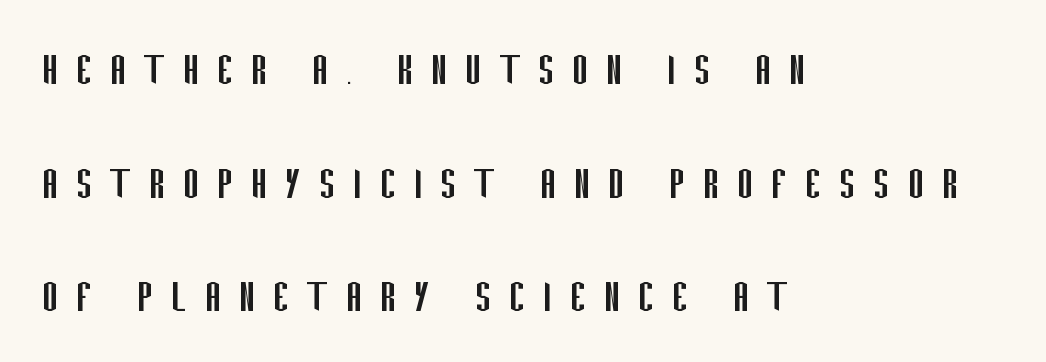
{"serif": "no", "italic": "no", "bold": "no", "weight": "regular", "width": "condensed", "stroke_contrast": "low", "x_height": "large", "monospaced": "no", "underline": "no", "align": "left", "line_spacing": "loose", "line_spacing_ratio": 2.23, "letter_spacing": "wide", "letter_spacing_em": 0.33, "glyph_px": 51}
